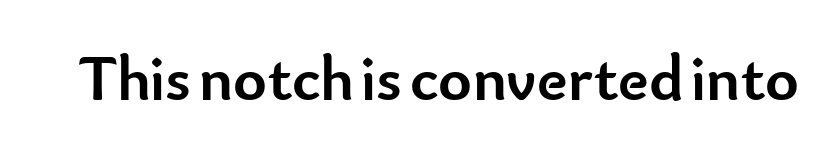
Ordinary non-slanted type is in use. The face used here is proportionally spaced, like ordinary book or web type. What weight is shown? A full bold with thick strokes. The string is rendered with underlining switched off.
